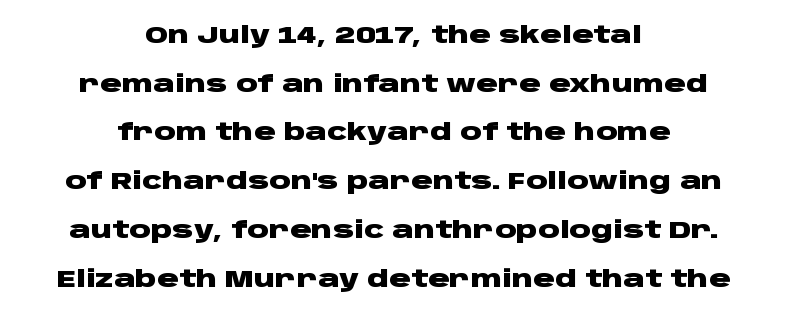
The paragraph shown floats in the horizontal middle. Is the letter spacing exaggerated? No — it looks like the ordinary default. A bare baseline throughout the passage. Caption: bold face, heavy strokes. Style check: upright.
